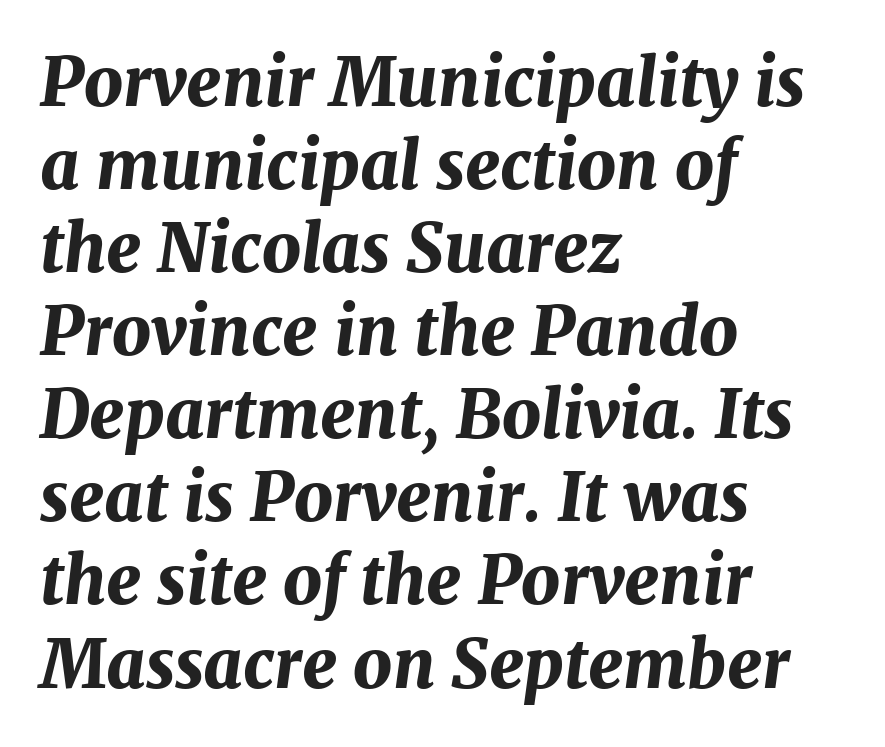
{"italic": "yes", "lean": "right", "slant_degrees": 7, "bold": "yes", "weight": "bold", "width": "normal", "stroke_contrast": "medium", "x_height": "medium", "monospaced": "no", "underline": "no", "align": "left", "line_spacing_ratio": 1.24, "letter_spacing": "normal", "letter_spacing_em": 0.0, "glyph_px": 67}
